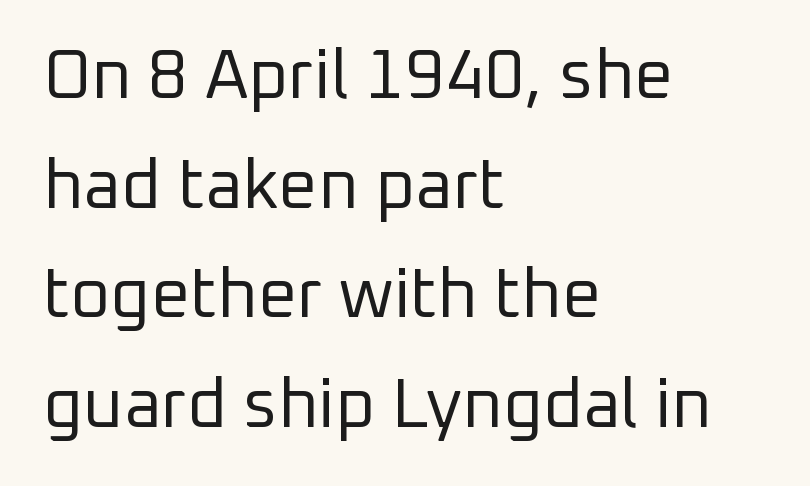
The image shows 69 px regular-weight sans-serif type, upright; set left-aligned, normal line spacing (1.59x), normal letter spacing, not underlined; low stroke contrast and a medium x-height.
